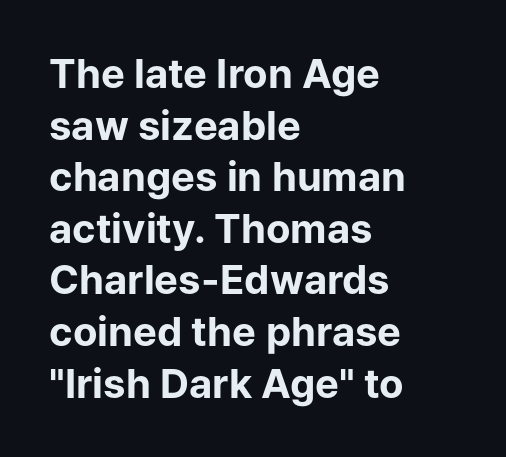
The image shows 40 px bold sans-serif type, upright; set left-aligned, normal line spacing (1.29x), normal letter spacing, not underlined; low stroke contrast and a medium x-height.
